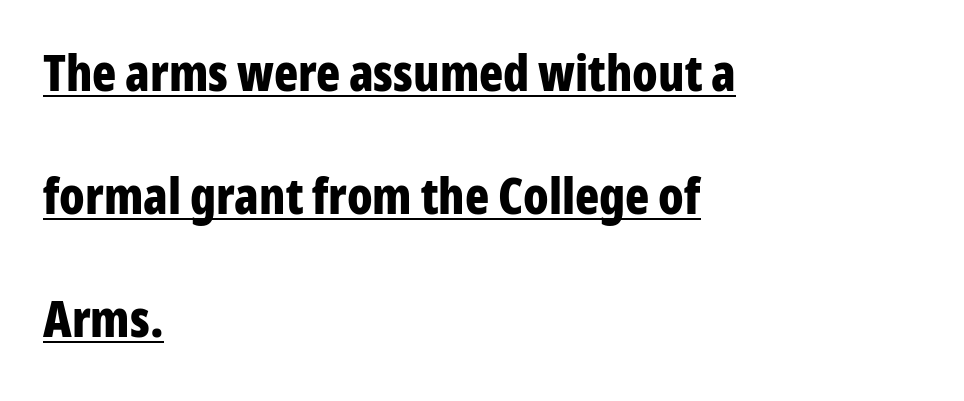
Q: Is the text bold? A: Yes.
Q: Is the text italic (slanted)? A: No, it is upright.
Q: Is the typeface a serif or a sans-serif typeface? A: Sans-serif.
Q: Is the text underlined? A: Yes.
Q: How is the paragraph aligned? A: Left-aligned.
Q: Is the spacing between letters normal or unusually wide? A: Normal.
Q: Is the spacing between lines tight, normal or loose? A: Loose.
Q: Width (condensed, normal, or wide)? A: Condensed.
Q: Stroke contrast? A: Low.
Q: x-height? A: Medium.
Q: Monospaced? A: No.
